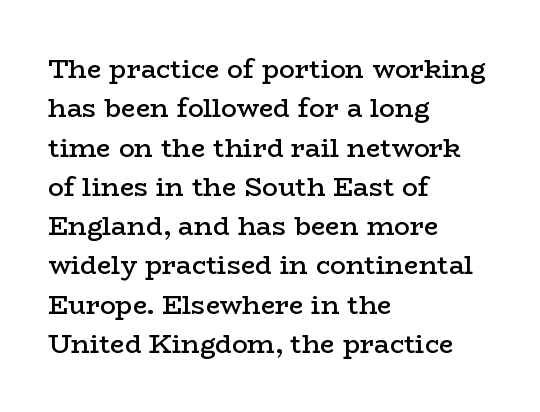
{"italic": "no", "bold": "semi", "underline": "no", "align": "left", "line_spacing": "normal", "line_spacing_ratio": 1.51, "letter_spacing": "normal", "letter_spacing_em": 0.0, "glyph_px": 26}
